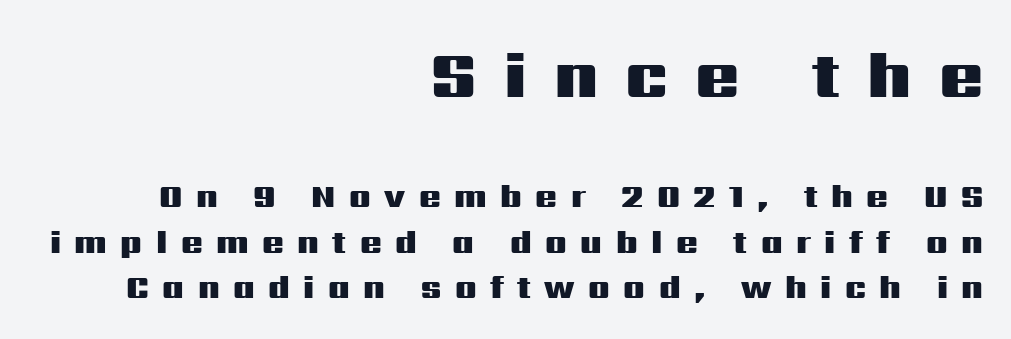
Type without underlining. The ragged edge is on the left, which tells us the setting is flush right. Italic: no, the glyphs are upright roman. This block has exactly the height ordinary leading produces. Glyph-to-glyph distance is far greater than everyday printed text.
